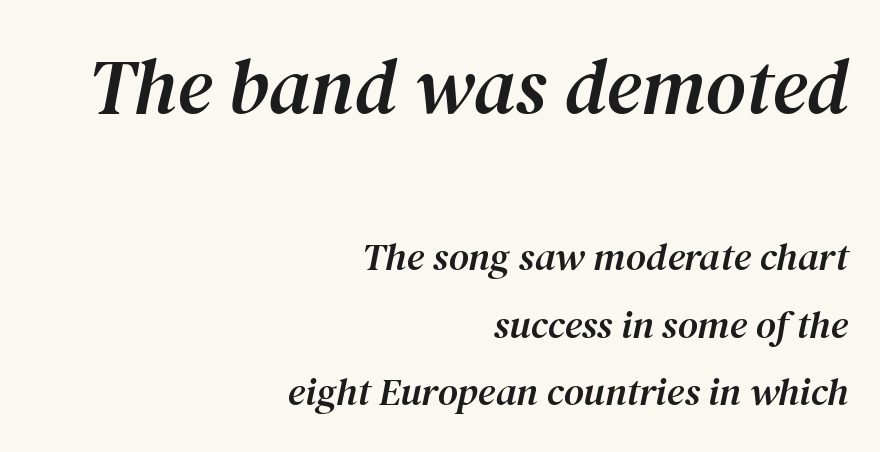
{"serif": "yes", "italic": "yes", "lean": "right", "slant_degrees": 12, "width": "normal", "stroke_contrast": "medium", "x_height": "medium", "monospaced": "no", "underline": "no", "align": "right", "line_spacing_ratio": 1.73, "letter_spacing": "normal", "letter_spacing_em": 0.0, "larger_block": "first", "size_ratio": 2.0, "glyph_px": 78}
